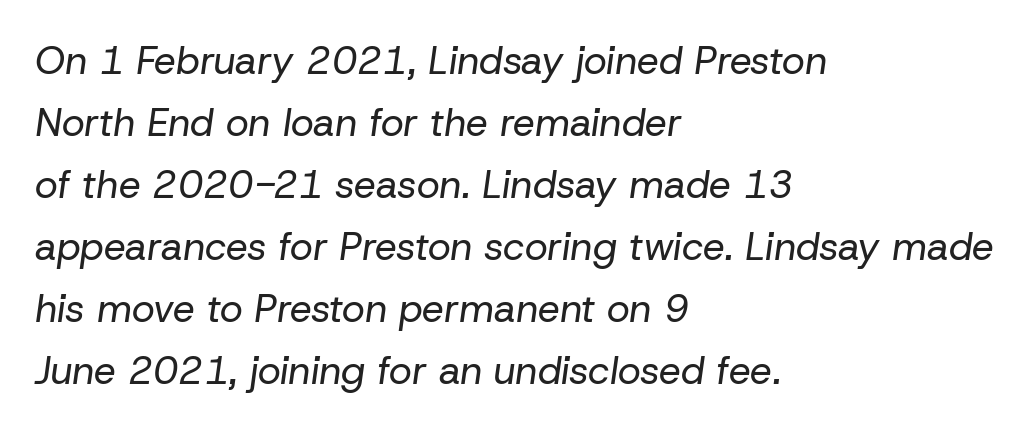
Is this a heavy cut? Hardly; it is regular or lighter. The paragraph has a hard left edge and a soft right edge. Notice how the stems are inclined rather than vertical — that's the hallmark of italics. Do the characters align in a grid? No, the font is proportional. The tracking reads as untouched default to a designer's eye.
